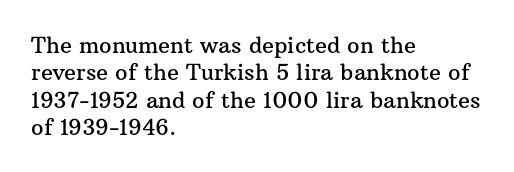
The lines are quadded left. Bare-footed words on every line. Notice how the stems are strictly vertical — no italics here. The gaps between neighbouring characters are ordinary and unremarkable.
